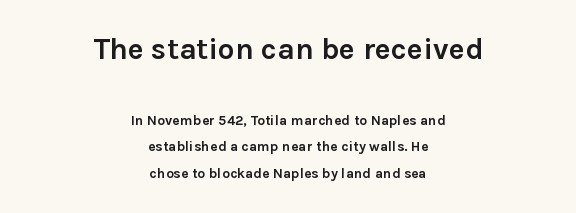
Q: Is the text bold? A: Yes.
Q: Is the text italic (slanted)? A: No, it is upright.
Q: Is the typeface a serif or a sans-serif typeface? A: Sans-serif.
Q: Is the text underlined? A: No.
Q: How is the paragraph aligned? A: Centered.
Q: Is the spacing between letters normal or unusually wide? A: Normal.
Q: Which block of text is set in a larger size, the first (top) or the second (bottom)? A: The first (top) one.
Q: Width (condensed, normal, or wide)? A: Normal.
Q: Stroke contrast? A: Low.
Q: x-height? A: Medium.
Q: Monospaced? A: No.
